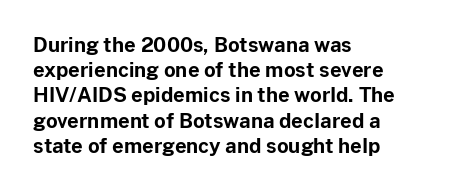
The image shows 20 px bold type, upright; set left-aligned, normal line spacing (1.26x), normal letter spacing, not underlined.
